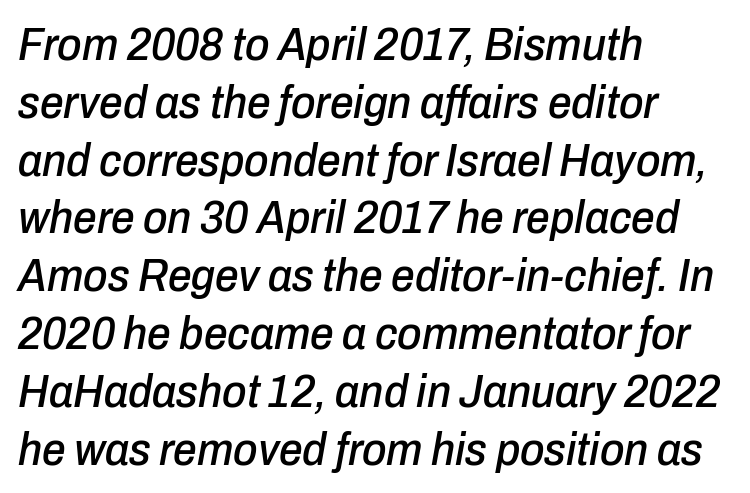
{"italic": "yes", "lean": "right", "slant_degrees": 10, "width": "condensed", "stroke_contrast": "low", "x_height": "medium", "monospaced": "no", "underline": "no", "align": "left", "line_spacing_ratio": 1.23, "letter_spacing": "normal", "letter_spacing_em": 0.0, "glyph_px": 47}
